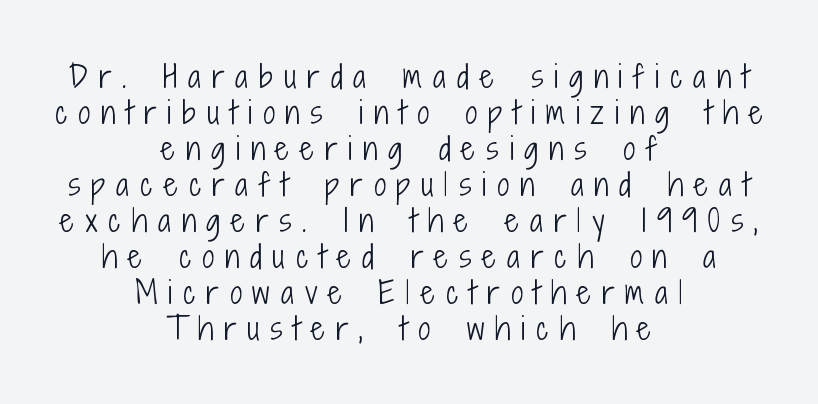
Each row of text sits above clean, open space. These glyphs show unthickened strokes, regular width or finer. The rendering uses natural spacing where letterforms have individual widths. The lines in this sample share a center point and differ in where they start and stop.
